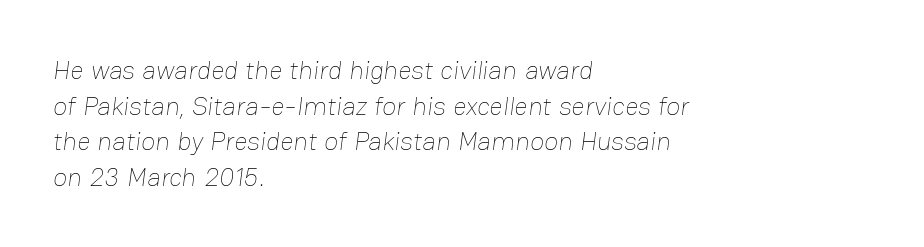
The horizontal fit of the characters is conventional and even. Quick note: interline space is typical. Reading down the block, your eye returns to a fixed left position each line. Compared with a typical body face, this is equally light or lighter still. Quick note: underline off.
